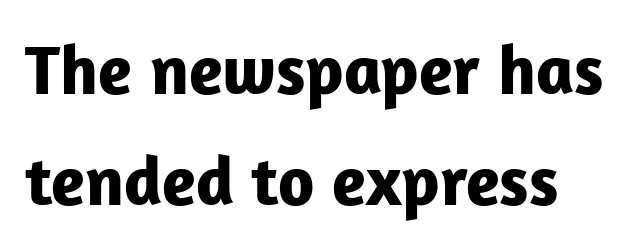
Q: Is the text bold? A: Yes.
Q: Is the text italic (slanted)? A: No, it is upright.
Q: Is the typeface a serif or a sans-serif typeface? A: Sans-serif.
Q: Is the text underlined? A: No.
Q: Is the spacing between letters normal or unusually wide? A: Normal.
Q: Is the spacing between lines tight, normal or loose? A: Normal.
Q: Width (condensed, normal, or wide)? A: Normal.
Q: Stroke contrast? A: Low.
Q: x-height? A: Medium.
Q: Monospaced? A: No.
